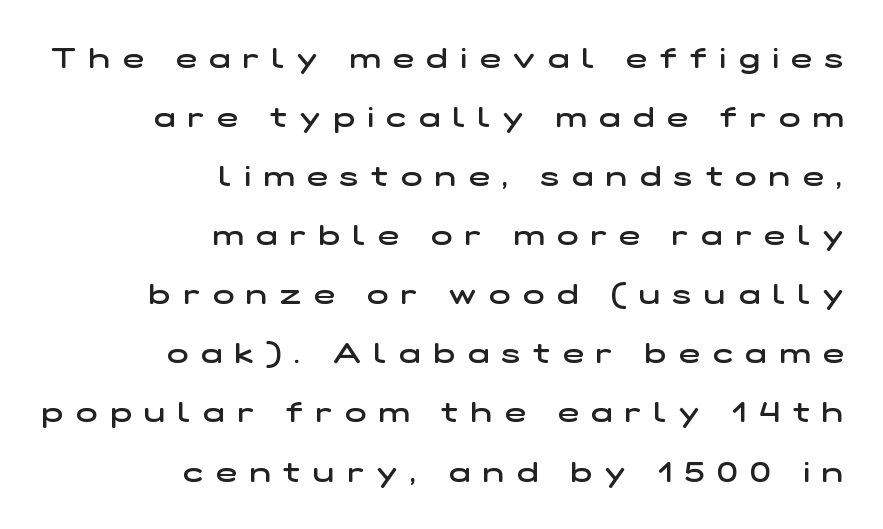
The image shows 28 px semibold, wide sans-serif type; set right-aligned, loose line spacing (2.11x), unusually wide letter spacing (+0.46 em), not underlined; low stroke contrast and a medium x-height.
